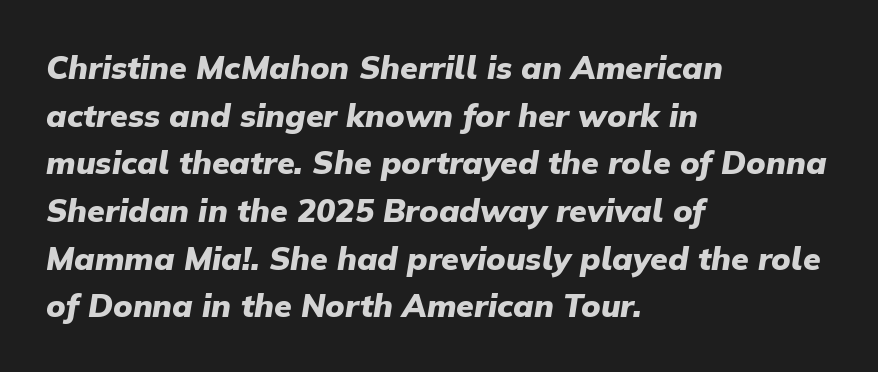
The image shows 32 px heavy type, italic (leaning right); set left-aligned, normal line spacing (1.49x), normal letter spacing, not underlined; low stroke contrast and a medium x-height.
